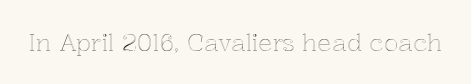
Observe the ordinary spacing: letters are neighbours, not strangers. Underline: absent. Rendered with straight, roman letterforms.
